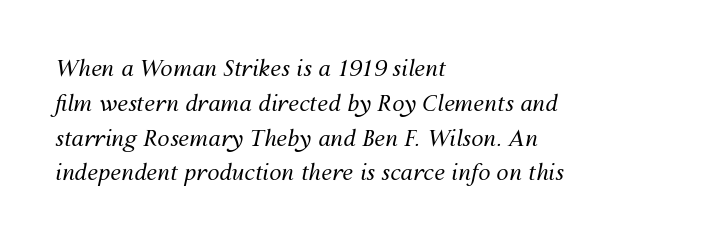
The image shows 22 px text type, italic (leaning right); set left-aligned, normal line spacing (1.58x), normal letter spacing, not underlined.
